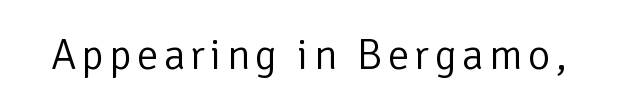
Q: Is the text bold? A: No.
Q: Is the text italic (slanted)? A: No, it is upright.
Q: Is the typeface a serif or a sans-serif typeface? A: Sans-serif.
Q: Is the text underlined? A: No.
Q: Width (condensed, normal, or wide)? A: Normal.
Q: Stroke contrast? A: Low.
Q: x-height? A: Medium.
Q: Monospaced? A: No.
